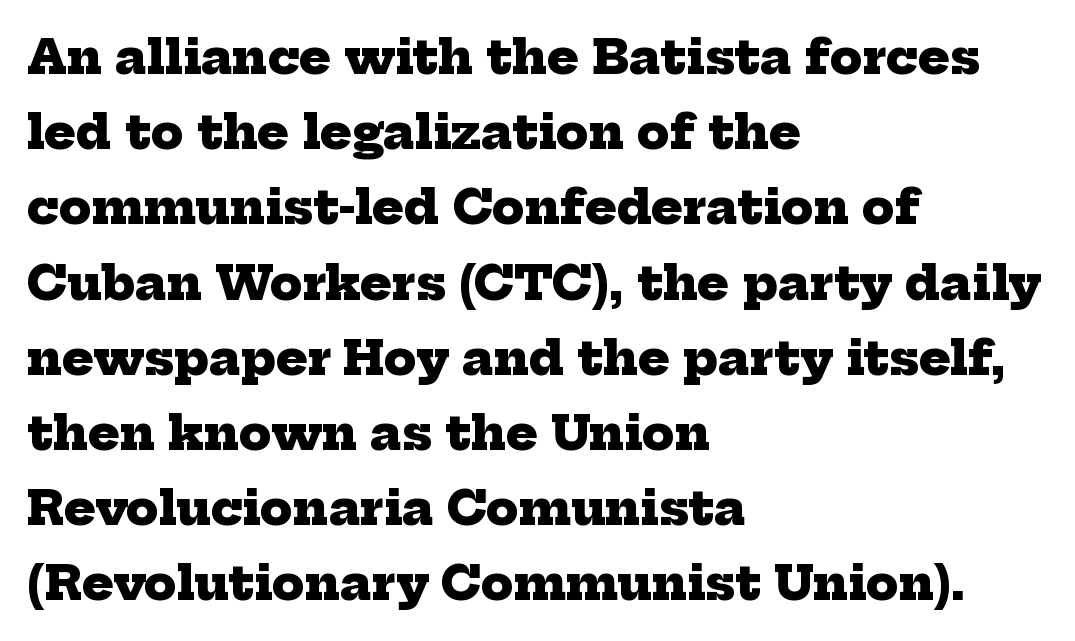
The image shows 47 px heavy serif type; set left-aligned, normal line spacing (1.6x), normal letter spacing, not underlined; low stroke contrast and a medium x-height.
